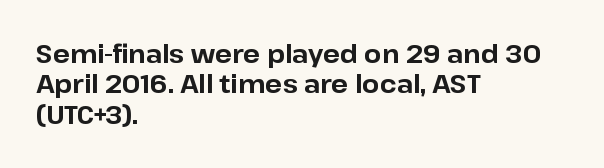
The image shows 25 px bold type, upright; set left-aligned, line spacing 1.22x, normal letter spacing, not underlined.
